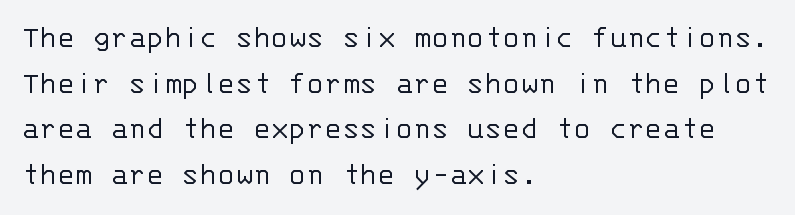
{"serif": "no", "italic": "no", "bold": "no", "weight": "light", "width": "normal", "stroke_contrast": "low", "x_height": "large", "monospaced": "yes", "underline": "no", "align": "left", "line_spacing": "normal", "line_spacing_ratio": 1.38, "letter_spacing": "normal", "letter_spacing_em": 0.0, "glyph_px": 33}
